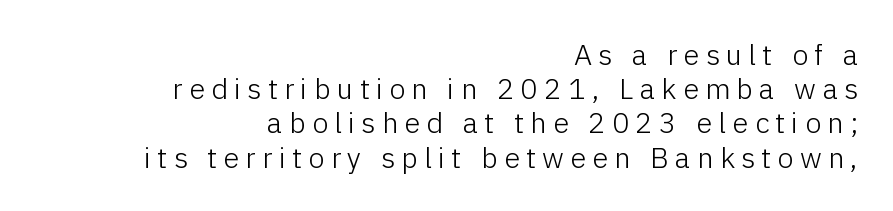
{"serif": "no", "italic": "no", "bold": "no", "weight": "light", "width": "normal", "stroke_contrast": "low", "x_height": "medium", "monospaced": "no", "underline": "no", "align": "right", "line_spacing_ratio": 1.18, "letter_spacing": "wide", "letter_spacing_em": 0.22, "glyph_px": 29}
